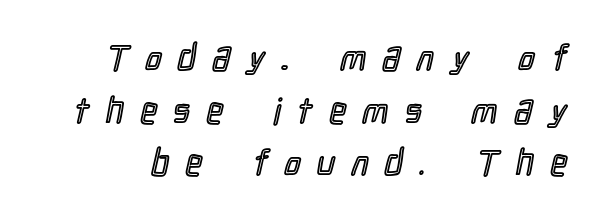
{"width": "condensed", "x_height": "medium", "monospaced": "no", "underline": "no", "line_spacing": "normal", "line_spacing_ratio": 1.46, "letter_spacing": "wide", "letter_spacing_em": 0.47, "glyph_px": 36}
